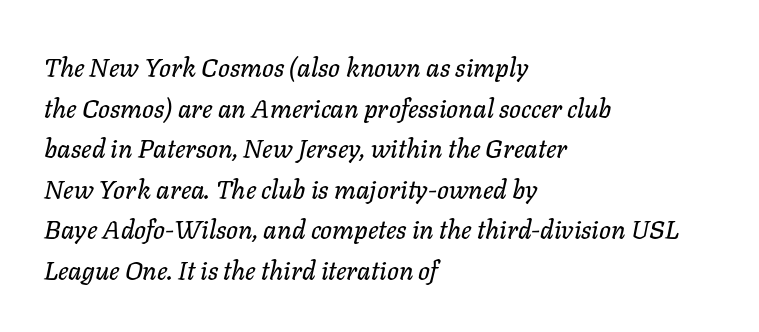
The image shows 26 px text type, italic (leaning right); set left-aligned, normal line spacing (1.56x), normal letter spacing, not underlined.
